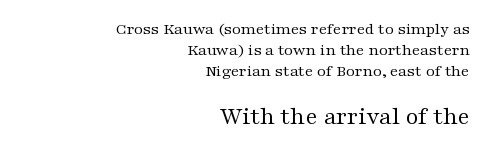
The text block is weighted toward the right margin, trailing off unevenly leftward. Decoration check: the copy has no underline. Stem width sits at or under what a default text font uses. Default kerning and tracking; the words read as compact shapes.
